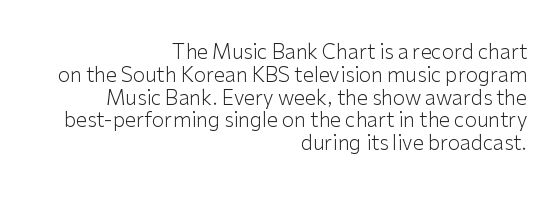
The image shows 20 px text type, upright; set right-aligned, tight line spacing (1.14x), normal letter spacing, not underlined.
